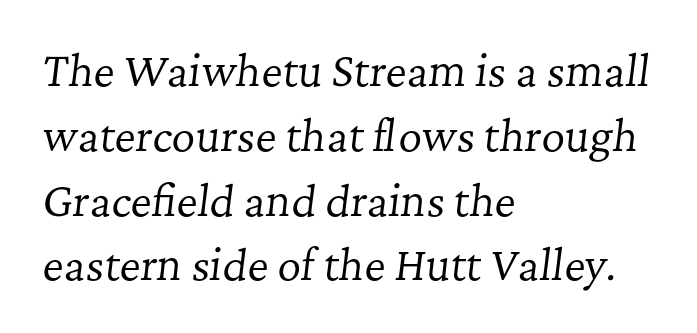
{"serif": "yes", "italic": "yes", "lean": "right", "slant_degrees": 7, "bold": "no", "weight": "regular", "width": "normal", "stroke_contrast": "low", "x_height": "medium", "monospaced": "no", "underline": "no", "align": "left", "line_spacing": "normal", "line_spacing_ratio": 1.58, "letter_spacing": "normal", "letter_spacing_em": 0.0, "glyph_px": 41}
